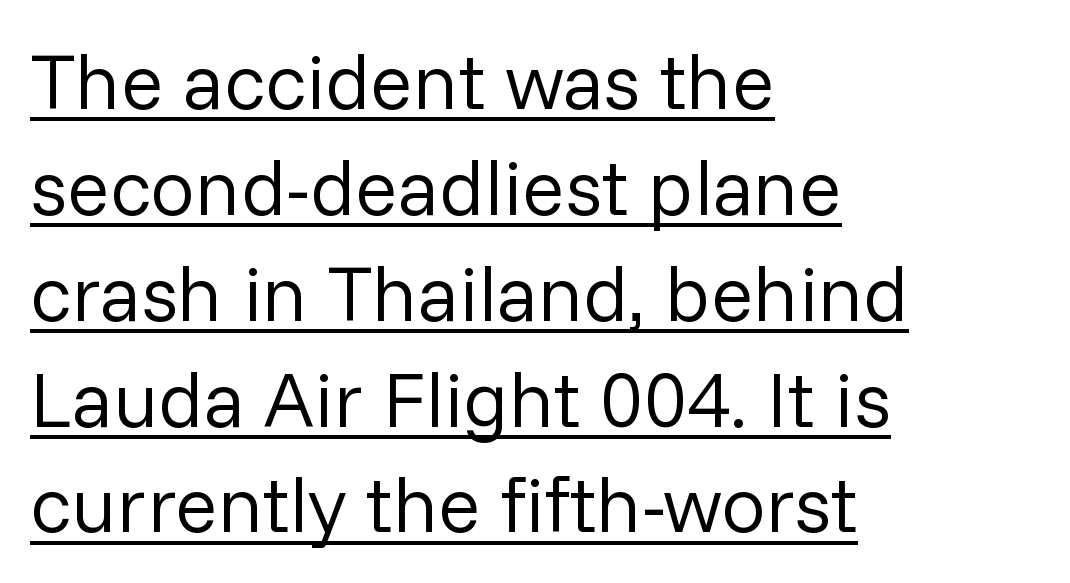
{"serif": "no", "italic": "no", "bold": "no", "weight": "regular", "width": "normal", "stroke_contrast": "low", "x_height": "medium", "monospaced": "no", "underline": "yes", "align": "left", "line_spacing": "normal", "line_spacing_ratio": 1.34, "letter_spacing": "normal", "letter_spacing_em": 0.0, "glyph_px": 79}
